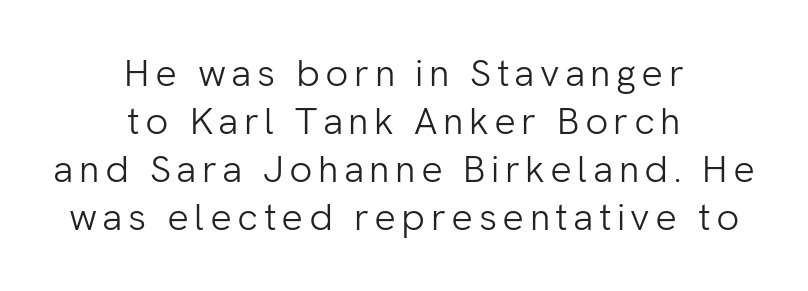
{"serif": "no", "italic": "no", "bold": "no", "weight": "light", "width": "normal", "stroke_contrast": "low", "x_height": "medium", "monospaced": "no", "underline": "no", "align": "center", "line_spacing": "normal", "line_spacing_ratio": 1.26, "glyph_px": 38}
